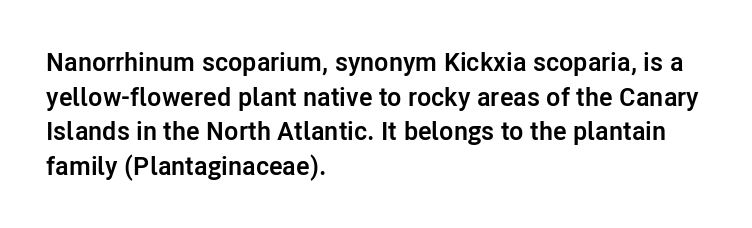
{"italic": "no", "bold": "yes", "underline": "no", "align": "left", "line_spacing": "normal", "line_spacing_ratio": 1.33, "letter_spacing": "normal", "letter_spacing_em": 0.0, "glyph_px": 26}
